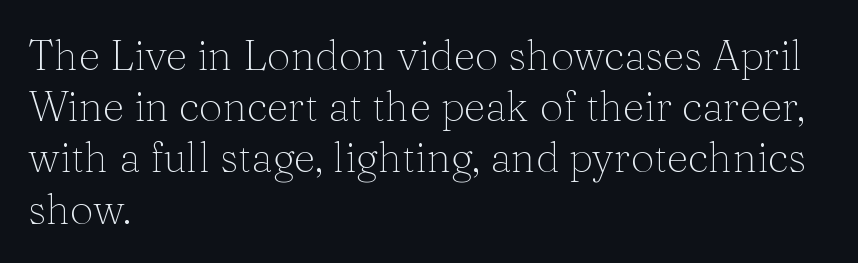
The image shows 42 px thin serif type, upright; set left-aligned, line spacing 1.22x, normal letter spacing, not underlined; medium stroke contrast and a medium x-height.
